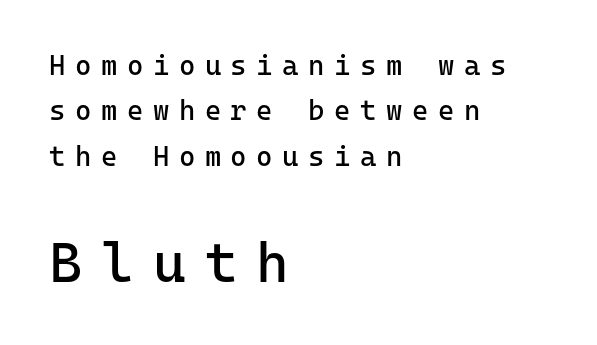
Rendered with straight, roman letterforms. Does the copy run flush right? No — it runs flush left. Small over large — that's the arrangement of the two blocks here. No feet cap the strokes, marking this as sans-serif type. Notice how descenders clear the ascenders below comfortably — that's standard leading. Rule under the text: the space is simply empty.
